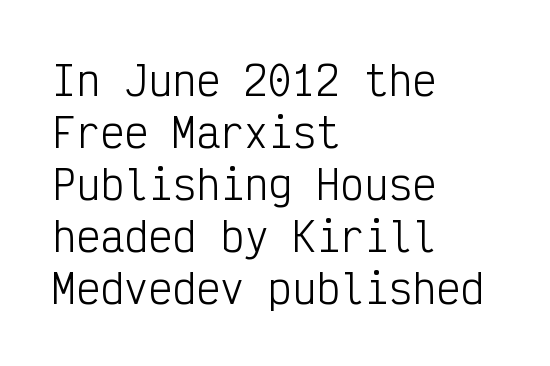
The image shows 40 px light, condensed sans-serif type, upright, monospaced; set left-aligned, normal line spacing (1.3x), normal letter spacing, not underlined; low stroke contrast and a medium x-height.
